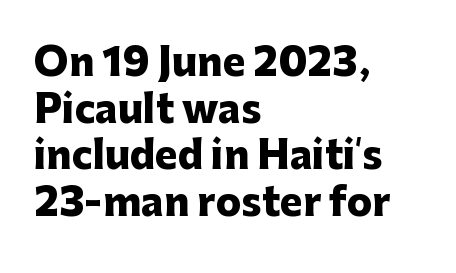
{"serif": "no", "italic": "no", "bold": "yes", "weight": "heavy", "width": "normal", "stroke_contrast": "low", "x_height": "medium", "monospaced": "no", "underline": "no", "align": "left", "line_spacing_ratio": 1.23, "letter_spacing": "normal", "letter_spacing_em": 0.0, "glyph_px": 38}
